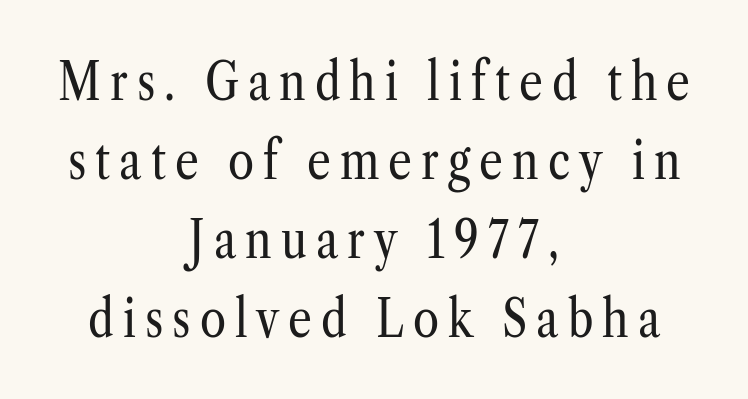
{"serif": "yes", "italic": "no", "bold": "no", "weight": "regular", "width": "condensed", "stroke_contrast": "low", "x_height": "medium", "monospaced": "no", "underline": "no", "align": "center", "line_spacing": "normal", "line_spacing_ratio": 1.49, "glyph_px": 53}
